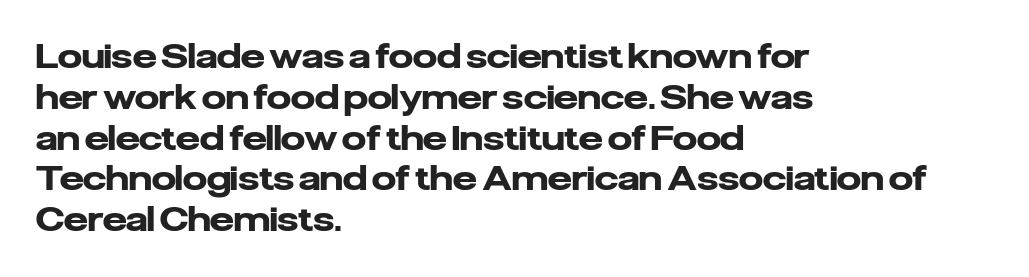
The image shows 34 px heavy sans-serif type, upright; set left-aligned, line spacing 1.2x, normal letter spacing, not underlined; low stroke contrast and a medium x-height.
